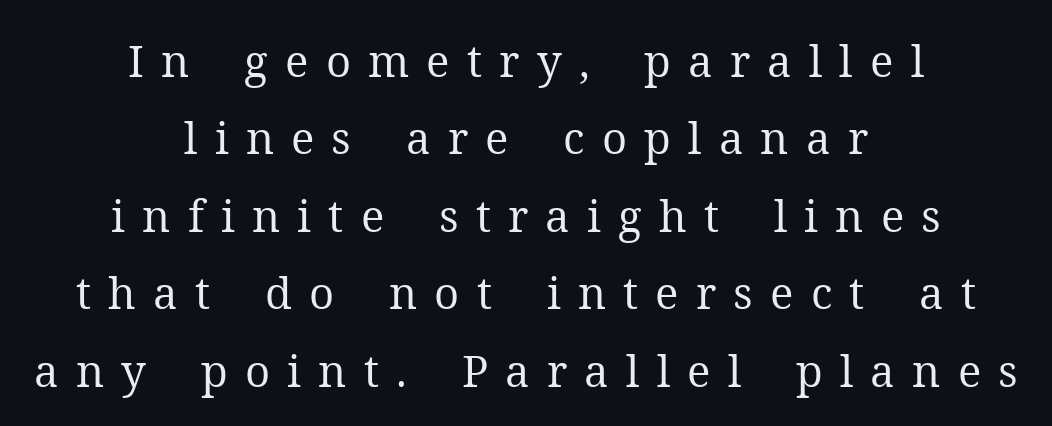
{"serif": "yes", "italic": "no", "bold": "no", "weight": "regular", "width": "normal", "stroke_contrast": "medium", "x_height": "medium", "monospaced": "no", "underline": "no", "align": "center", "line_spacing_ratio": 1.76, "letter_spacing": "wide", "letter_spacing_em": 0.39, "glyph_px": 44}
